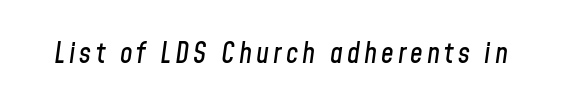
{"italic": "yes", "lean": "right", "slant_degrees": 8, "width": "condensed", "stroke_contrast": "low", "x_height": "medium", "monospaced": "no", "underline": "no", "glyph_px": 28}
